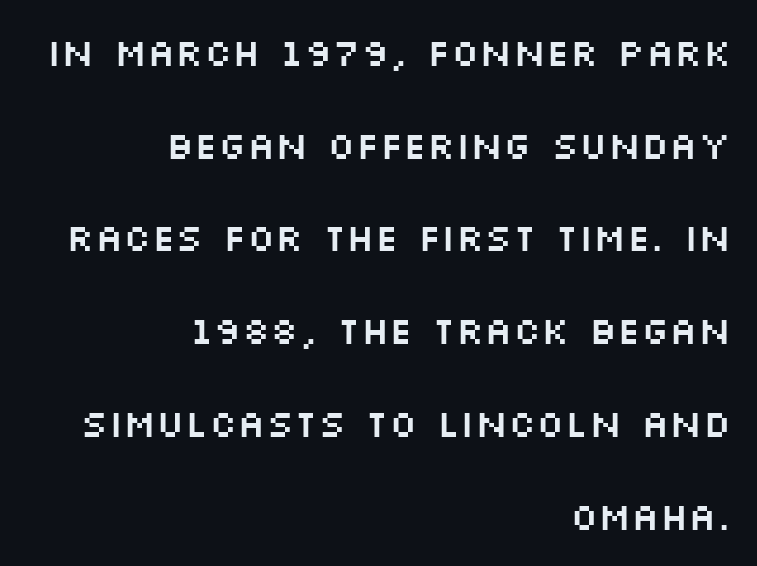
The image shows 38 px wide sans-serif type, upright; set right-aligned, loose line spacing (2.44x), normal letter spacing, not underlined; medium stroke contrast and a large x-height.
